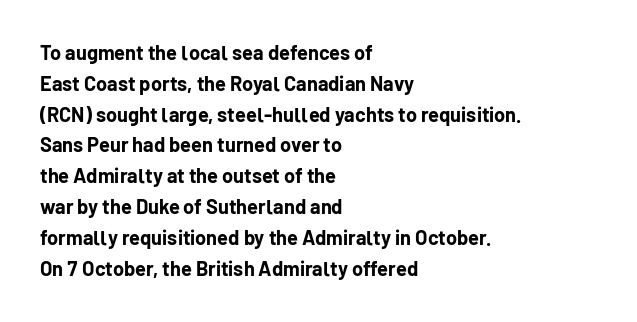
The image shows 20 px bold type, upright; set left-aligned, normal line spacing (1.54x), normal letter spacing, not underlined.
